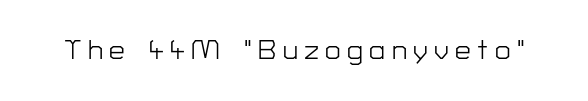
The image shows 28 px light sans-serif type, upright; set unusually wide letter spacing (+0.23 em), not underlined; low stroke contrast and a medium x-height.
